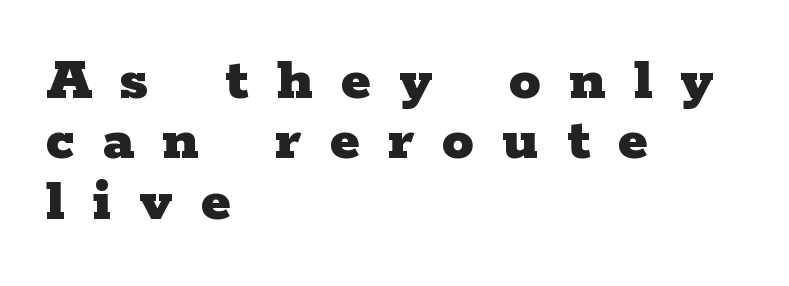
Q: Is the text bold? A: Yes.
Q: Is the text italic (slanted)? A: No, it is upright.
Q: Is the typeface a serif or a sans-serif typeface? A: Serif.
Q: Is the text underlined? A: No.
Q: How is the paragraph aligned? A: Left-aligned.
Q: Is the spacing between letters normal or unusually wide? A: Unusually wide.
Q: Is the spacing between lines tight, normal or loose? A: Tight.
Q: Width (condensed, normal, or wide)? A: Wide.
Q: Stroke contrast? A: Low.
Q: x-height? A: Medium.
Q: Monospaced? A: No.
